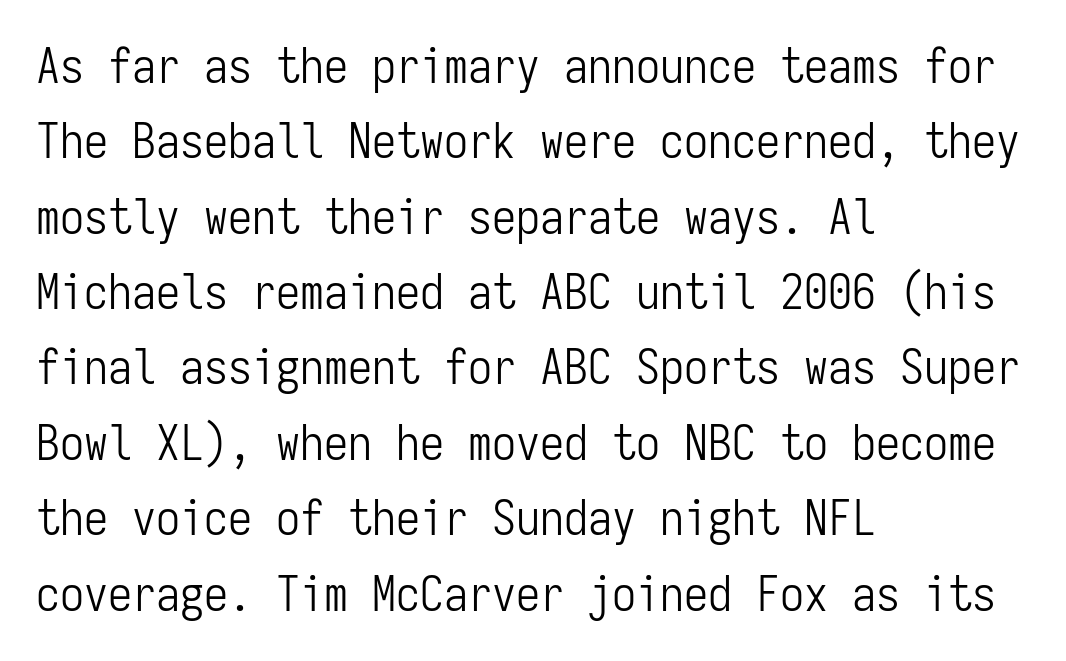
The image shows 48 px light, condensed sans-serif type, upright, monospaced; set left-aligned, normal line spacing (1.57x), normal letter spacing, not underlined; low stroke contrast and a medium x-height.
